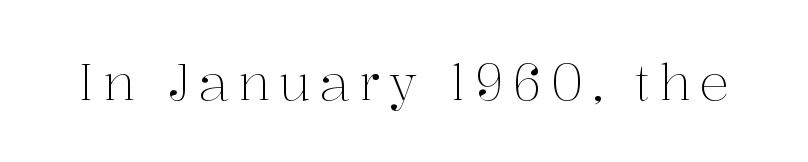
The letters look calm and open, with moderate or lighter stems. Italic: no, the glyphs are upright roman. A clean baseline with only descenders dipping below it. You can tell from the footed stems that serif type was used.
